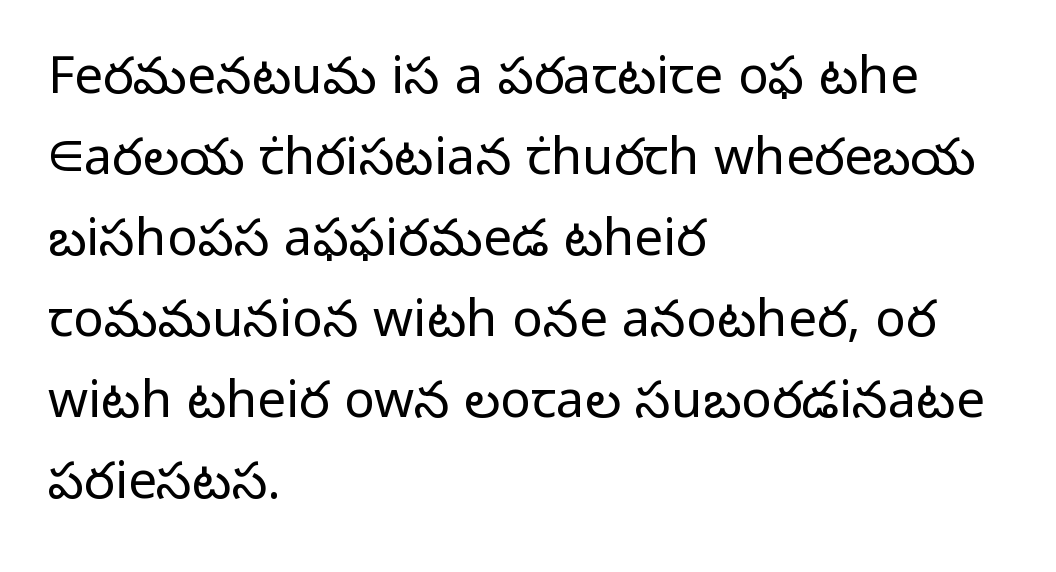
The image shows 51 px light sans-serif type, upright; set left-aligned, normal line spacing (1.59x), normal letter spacing, not underlined; low stroke contrast and a medium x-height.
